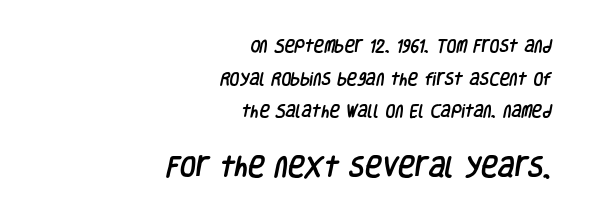
The image shows 23 px text type; set right-aligned, loose line spacing (2.33x), normal letter spacing, not underlined; the second (bottom) block is 1.64x larger.
